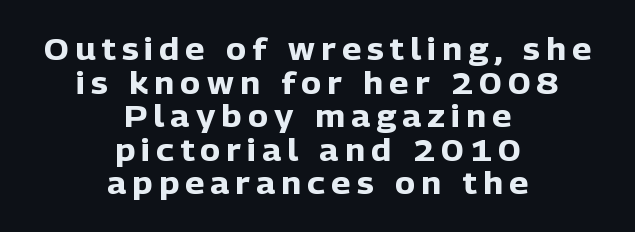
{"serif": "no", "italic": "no", "bold": "yes", "weight": "heavy", "width": "normal", "stroke_contrast": "low", "x_height": "medium", "monospaced": "no", "underline": "no", "align": "center", "line_spacing": "tight", "line_spacing_ratio": 1.12, "letter_spacing": "wide", "letter_spacing_em": 0.21, "glyph_px": 30}
